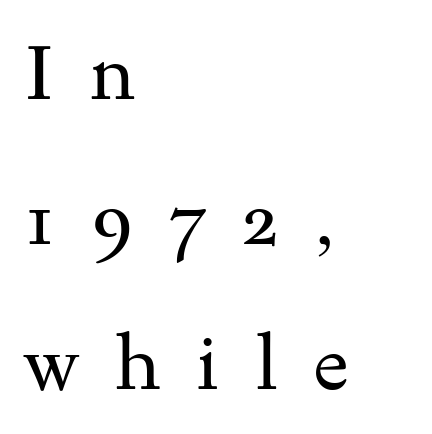
{"serif": "yes", "italic": "no", "bold": "no", "weight": "regular", "width": "wide", "stroke_contrast": "medium", "x_height": "small", "monospaced": "no", "underline": "no", "align": "left", "line_spacing_ratio": 1.86, "letter_spacing": "wide", "letter_spacing_em": 0.45, "glyph_px": 78}
